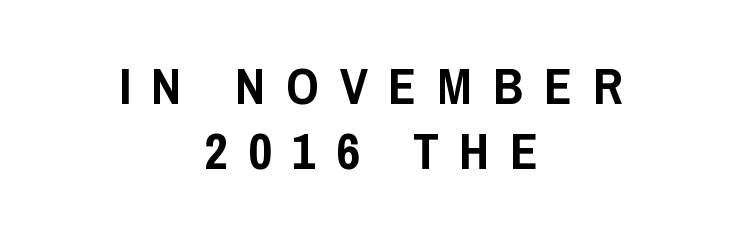
The specimen reads as upright at a glance. Students, note that the glyphs here are deliberately spaced far apart. Words float on clear page, feet unadorned. Proportional: the letters do not fall into vertical columns. The block of text has a typical density, with ordinary space between rows.
